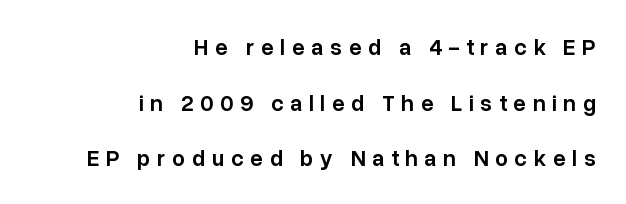
Check the space under the baseline: it is left empty. Italic? Not at all — the glyphs are vertical. In CSS terms this would be text-align: right. Weight check: semibold — heavier than regular, not quite bold.
